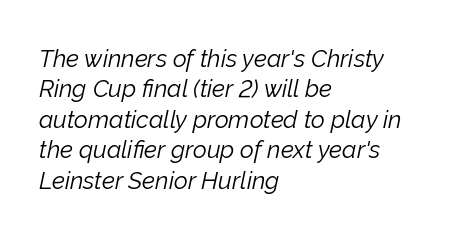
{"italic": "yes", "lean": "right", "slant_degrees": 12, "bold": "no", "underline": "no", "align": "left", "line_spacing": "normal", "line_spacing_ratio": 1.27, "letter_spacing": "normal", "letter_spacing_em": 0.0, "glyph_px": 24}
